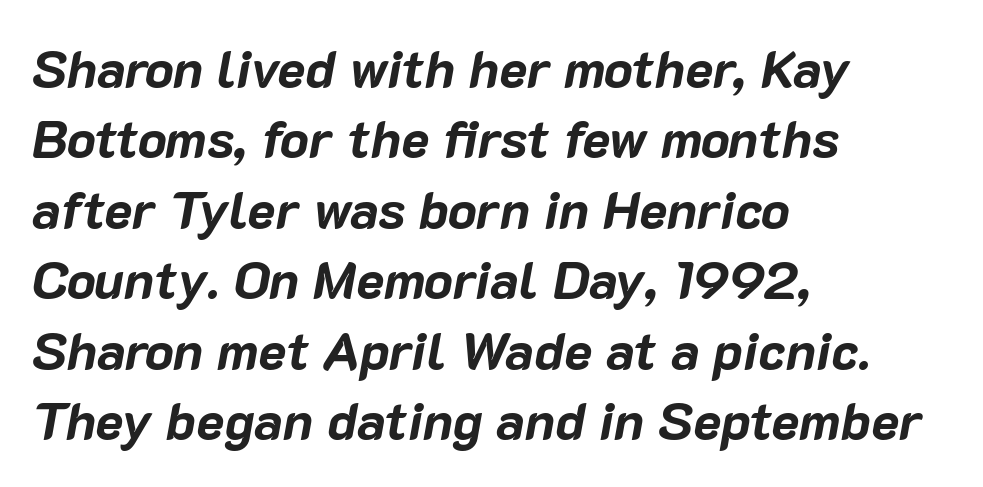
The image shows 53 px bold type, italic (leaning right); set left-aligned, normal line spacing (1.33x), normal letter spacing, not underlined; low stroke contrast and a medium x-height.
